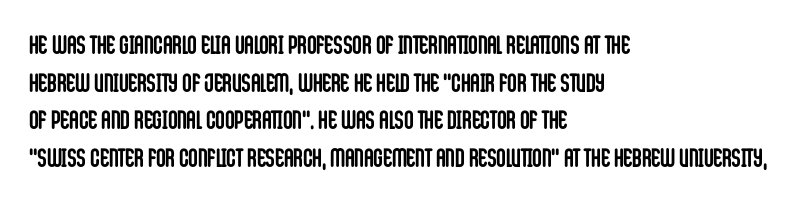
Q: Is the text bold? A: Yes.
Q: Is the text italic (slanted)? A: No, it is upright.
Q: Is the text underlined? A: No.
Q: How is the paragraph aligned? A: Left-aligned.
Q: Is the spacing between letters normal or unusually wide? A: Normal.
Q: Is the spacing between lines tight, normal or loose? A: Normal.
